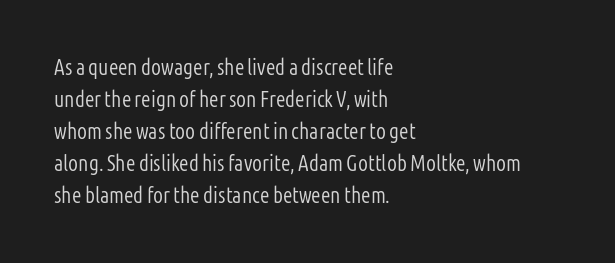
This sample uses an upright cut, with every glyph sitting square on the baseline. Check the space under the baseline: it is left empty. These lines are set flush left with a ragged right edge. Weight: not bold — regular or lighter.
